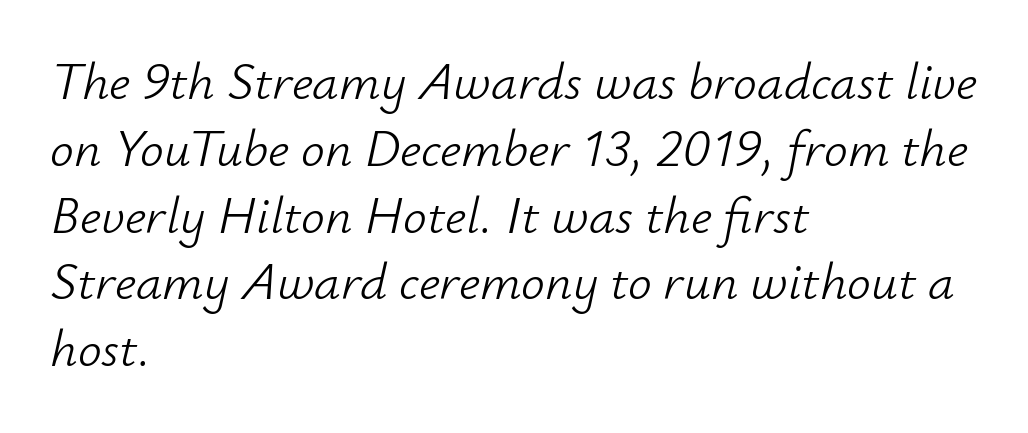
{"italic": "yes", "lean": "right", "slant_degrees": 12, "bold": "no", "weight": "light", "width": "normal", "stroke_contrast": "low", "x_height": "small", "monospaced": "no", "underline": "no", "align": "left", "line_spacing": "normal", "line_spacing_ratio": 1.26, "letter_spacing": "normal", "letter_spacing_em": 0.0, "glyph_px": 53}
